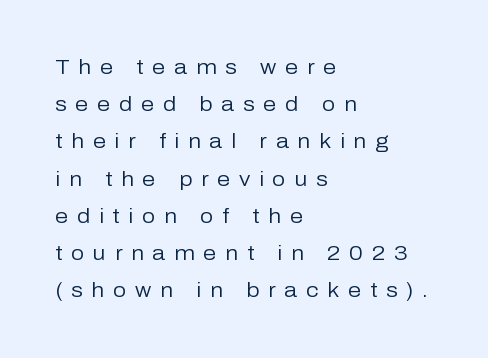
Q: Is the text bold? A: No.
Q: Is the text italic (slanted)? A: No, it is upright.
Q: Is the text underlined? A: No.
Q: How is the paragraph aligned? A: Left-aligned.
Q: Is the spacing between letters normal or unusually wide? A: Unusually wide.
